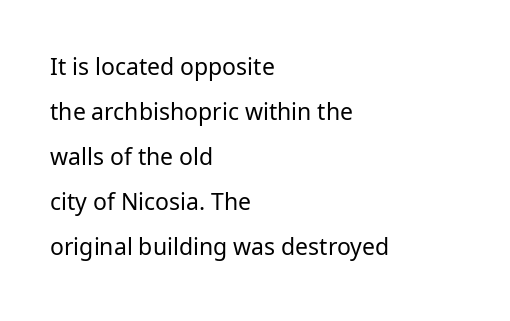
{"italic": "no", "bold": "no", "underline": "no", "align": "left", "line_spacing": "loose", "line_spacing_ratio": 1.96, "letter_spacing": "normal", "letter_spacing_em": 0.0, "glyph_px": 23}
